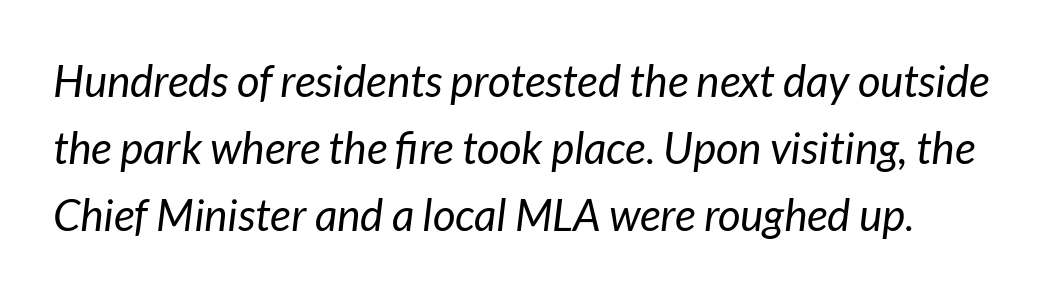
The image shows 44 px regular-weight type, italic (leaning right); set normal line spacing (1.52x), normal letter spacing, not underlined; low stroke contrast and a medium x-height.
